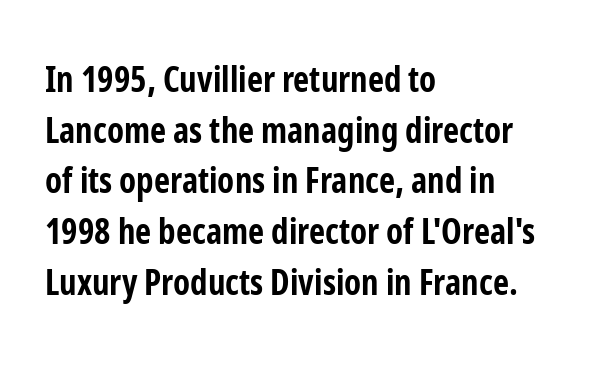
The rendering uses natural spacing where letterforms have individual widths. Is this a sans? Yes — the strokes have no serifs. You can tell it's not italic because the verticals are truly vertical. Is there much room between lines? A standard amount, neither cramped nor airy. If you drew a ruler down the left edge, every line would touch it. Lines of text with bare space underneath.
